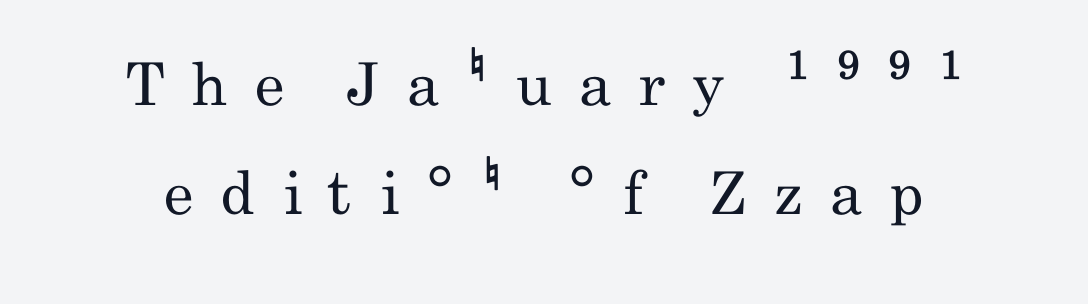
The image shows 59 px regular-weight, condensed sans-serif type, upright; set centered, line spacing 1.84x, unusually wide letter spacing (+0.46 em), not underlined; low stroke contrast and a small x-height.
